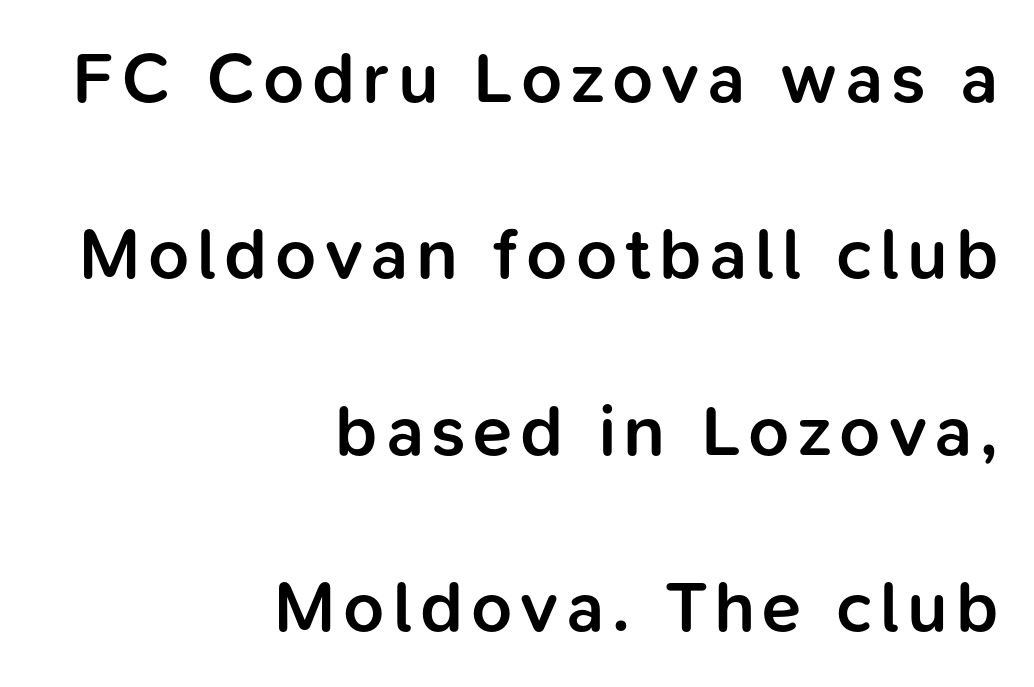
Q: Is the text bold? A: Semi-bold.
Q: Is the text italic (slanted)? A: No, it is upright.
Q: Is the typeface a serif or a sans-serif typeface? A: Sans-serif.
Q: Is the text underlined? A: No.
Q: How is the paragraph aligned? A: Right-aligned.
Q: Is the spacing between lines tight, normal or loose? A: Loose.
Q: Width (condensed, normal, or wide)? A: Normal.
Q: Stroke contrast? A: Low.
Q: x-height? A: Medium.
Q: Monospaced? A: No.
